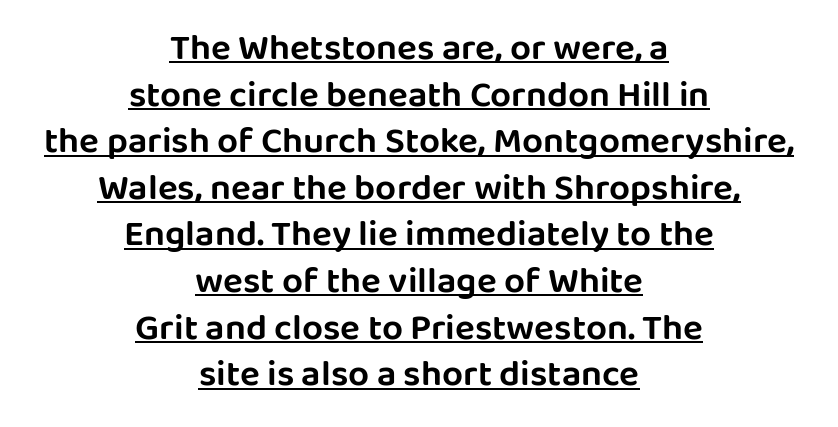
Q: Is the text italic (slanted)? A: No, it is upright.
Q: Is the typeface a serif or a sans-serif typeface? A: Sans-serif.
Q: Is the text underlined? A: Yes.
Q: How is the paragraph aligned? A: Centered.
Q: Is the spacing between letters normal or unusually wide? A: Normal.
Q: Is the spacing between lines tight, normal or loose? A: Normal.
Q: Width (condensed, normal, or wide)? A: Normal.
Q: Stroke contrast? A: Low.
Q: x-height? A: Large.
Q: Monospaced? A: No.
